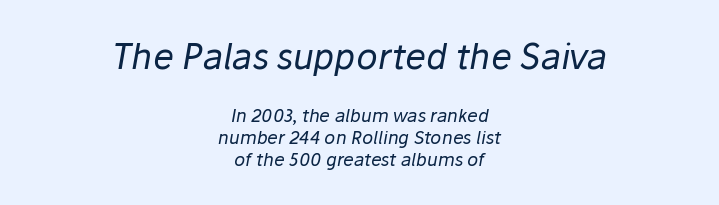
{"italic": "yes", "lean": "right", "slant_degrees": 10, "bold": "no", "weight": "regular", "width": "normal", "stroke_contrast": "low", "x_height": "medium", "monospaced": "no", "underline": "no", "align": "center", "line_spacing_ratio": 1.21, "letter_spacing": "normal", "letter_spacing_em": 0.0, "larger_block": "first", "size_ratio": 1.94, "glyph_px": 35}
